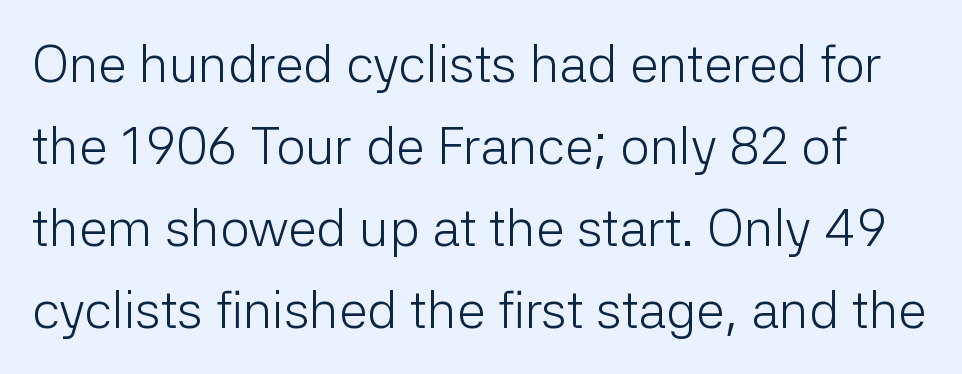
The image shows 52 px light sans-serif type, upright; set normal line spacing (1.58x), normal letter spacing, not underlined; low stroke contrast and a medium x-height.
